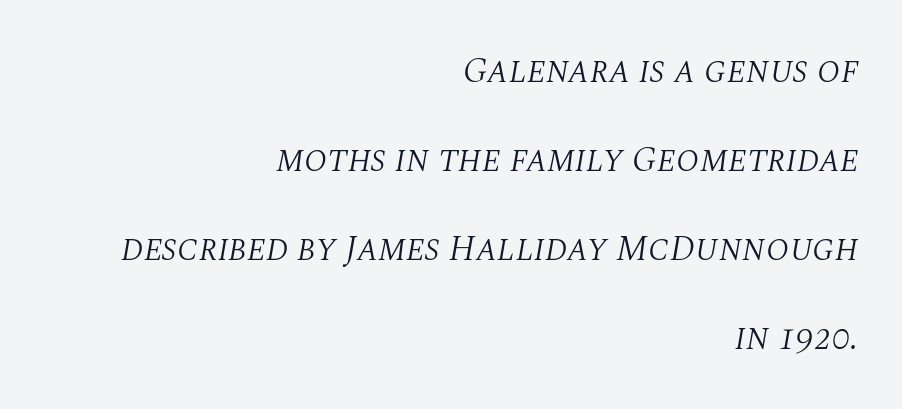
Q: Is the text bold? A: No.
Q: Is the text italic (slanted)? A: Yes, it leans right by about 10 degrees.
Q: Is the typeface a serif or a sans-serif typeface? A: Serif.
Q: Is the text underlined? A: No.
Q: How is the paragraph aligned? A: Right-aligned.
Q: Is the spacing between letters normal or unusually wide? A: Normal.
Q: Is the spacing between lines tight, normal or loose? A: Loose.
Q: Width (condensed, normal, or wide)? A: Normal.
Q: Stroke contrast? A: Medium.
Q: x-height? A: Large.
Q: Monospaced? A: No.
